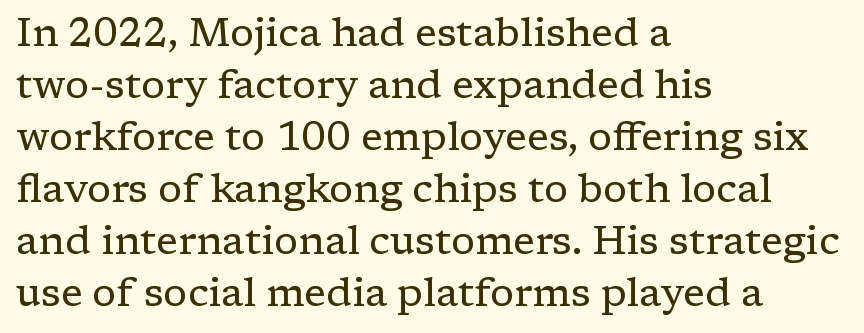
Words appear dense and cohesive because spacing is normal. It's the straight-up-and-down kind of type. Is the type heavy? It reads as light-to-regular instead. Stroke terminals: seriffed. Short and long lines alike share a common starting point at left.
